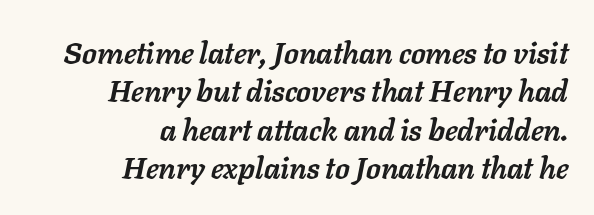
Q: Is the text bold? A: Yes.
Q: Is the text italic (slanted)? A: Yes, it leans right by about 11 degrees.
Q: Is the text underlined? A: No.
Q: How is the paragraph aligned? A: Right-aligned.
Q: Is the spacing between letters normal or unusually wide? A: Normal.
Q: Is the spacing between lines tight, normal or loose? A: Normal.
Q: Width (condensed, normal, or wide)? A: Normal.
Q: Stroke contrast? A: Low.
Q: x-height? A: Medium.
Q: Monospaced? A: No.
